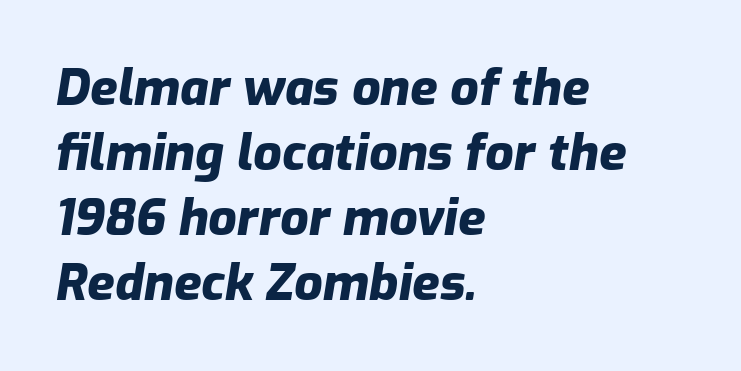
Leading: standard. I'd describe the lettering as bold — thick and assertive. The text block is weighted toward the left margin, trailing off unevenly rightward. Character widths vary here, with narrow letters taking less room than wide ones.
